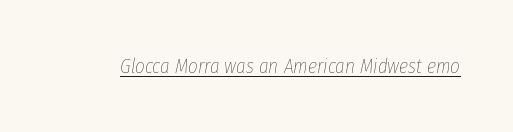
The image shows 21 px text type, italic (leaning right); set normal letter spacing, underlined.
